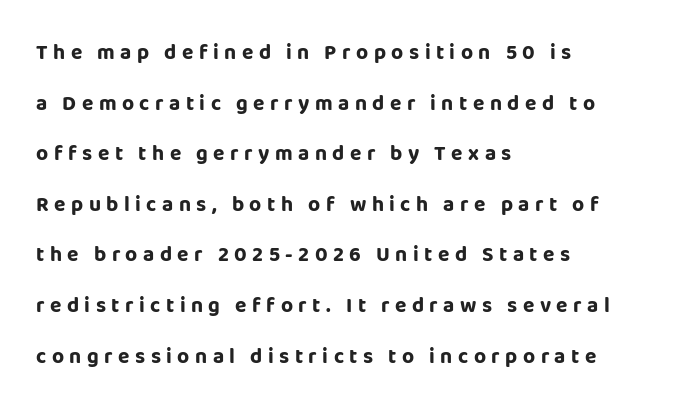
The image shows 21 px bold type, upright; set left-aligned, loose line spacing (2.41x), unusually wide letter spacing (+0.26 em), not underlined.
